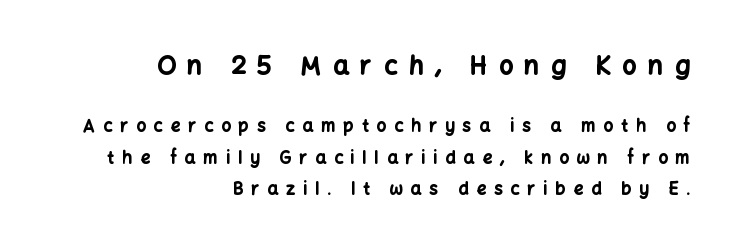
Q: Is the text bold? A: Yes.
Q: Is the text italic (slanted)? A: No, it is upright.
Q: Is the text underlined? A: No.
Q: How is the paragraph aligned? A: Right-aligned.
Q: Is the spacing between letters normal or unusually wide? A: Unusually wide.
Q: Which block of text is set in a larger size, the first (top) or the second (bottom)? A: The first (top) one.
